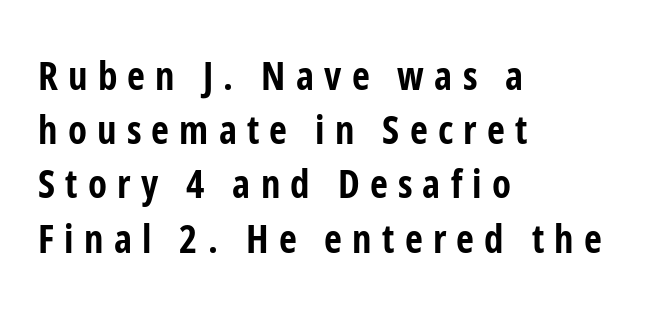
The image shows 39 px bold, condensed sans-serif type, upright; set left-aligned, normal line spacing (1.39x), unusually wide letter spacing (+0.26 em), not underlined; low stroke contrast and a medium x-height.
